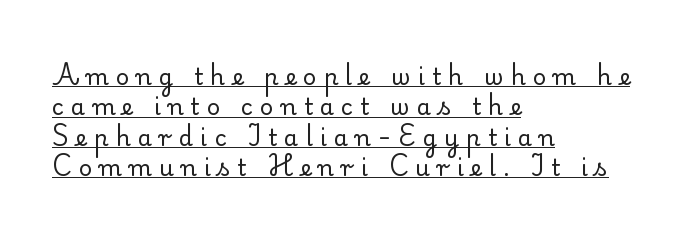
Rows of type keep a routine distance in the vertical direction. Underlining? Definitely there. The axis of the letterforms is exactly vertical. No letter is thick-stroked: the sample isn't bold. Spacing between characters has been opened up far beyond the box default. This rendering uses left alignment, leaving the right contour irregular.
